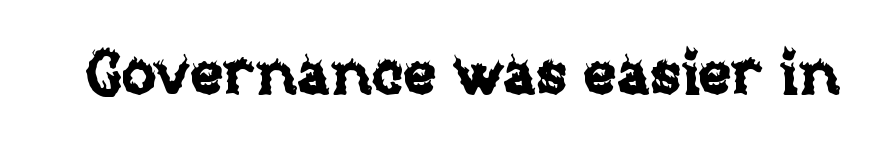
This is the regular roman posture of the typeface. The letters advance in unequal steps, a hallmark of proportional type. Unmarked baselines from the first word to the last. The gaps between neighbouring characters are ordinary and unremarkable.
